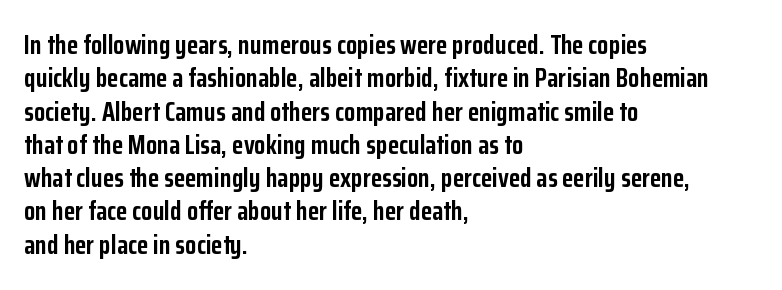
Q: Is the text bold? A: Yes.
Q: Is the text italic (slanted)? A: No, it is upright.
Q: Is the text underlined? A: No.
Q: How is the paragraph aligned? A: Left-aligned.
Q: Is the spacing between letters normal or unusually wide? A: Normal.
Q: Is the spacing between lines tight, normal or loose? A: Normal.
